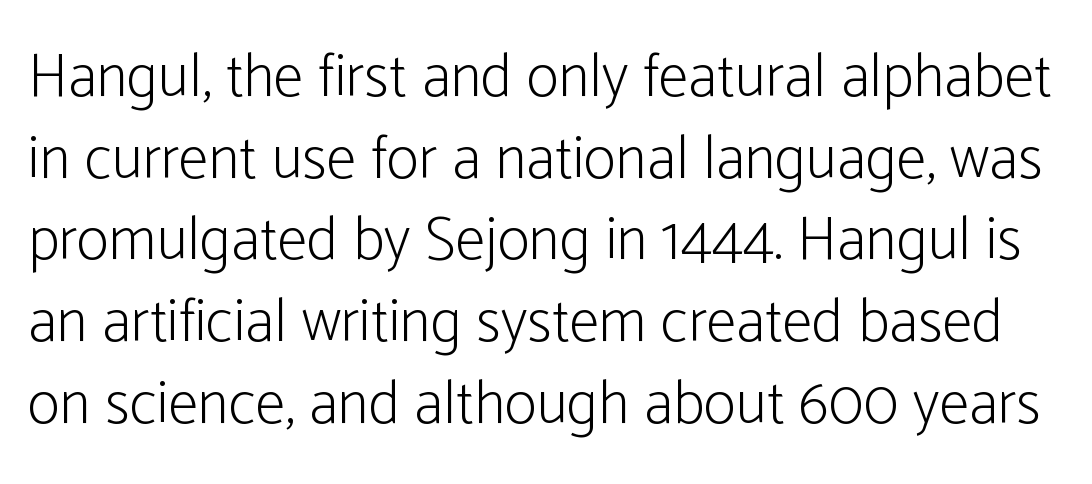
The rendering uses natural spacing where letterforms have individual widths. Tall strokes in this sample are plumb rather than angled. If you measured baseline to baseline, you'd find a middling distance. Font category for this specimen: sans-serif. This is not heavy type; no bold has been used.
